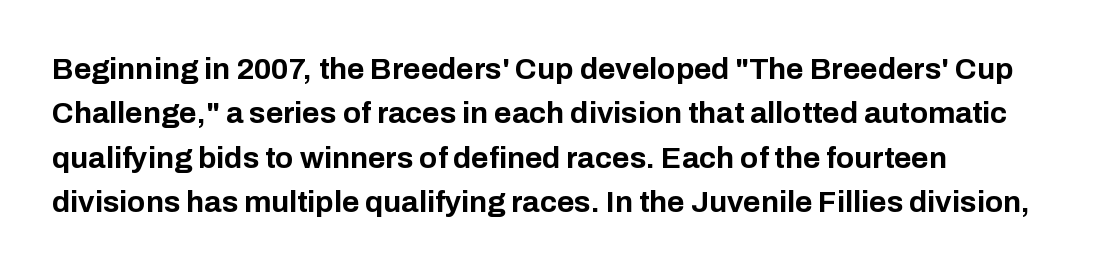
The image shows 30 px bold sans-serif type, upright; set left-aligned, normal line spacing (1.48x), normal letter spacing, not underlined; low stroke contrast and a medium x-height.
